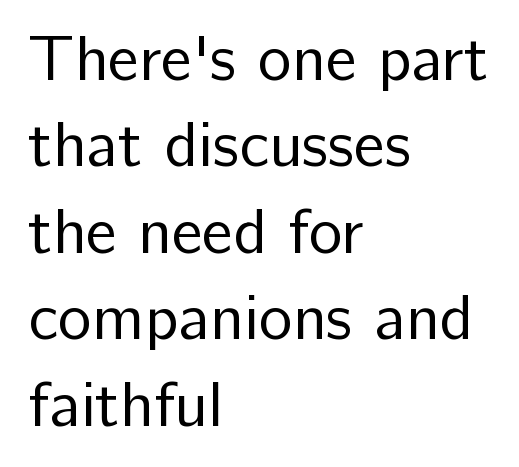
{"serif": "no", "italic": "no", "bold": "no", "weight": "regular", "width": "normal", "stroke_contrast": "low", "x_height": "medium", "monospaced": "no", "underline": "no", "align": "left", "line_spacing": "normal", "line_spacing_ratio": 1.35, "letter_spacing": "normal", "letter_spacing_em": 0.0, "glyph_px": 64}
